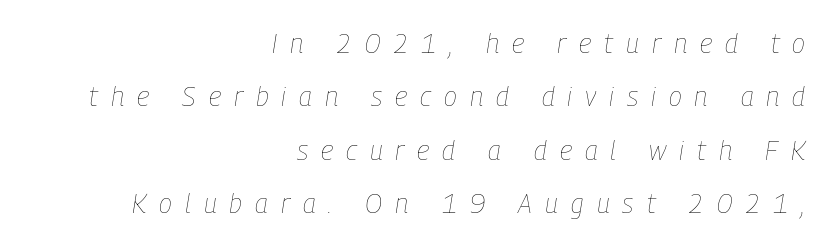
The image shows 27 px text type, italic (leaning right); set right-aligned, loose line spacing (1.98x), unusually wide letter spacing (+0.48 em), not underlined.
